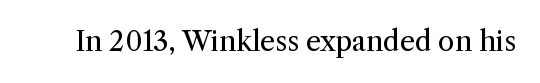
{"italic": "no", "bold": "no", "underline": "no", "letter_spacing": "normal", "letter_spacing_em": 0.0, "glyph_px": 27}
